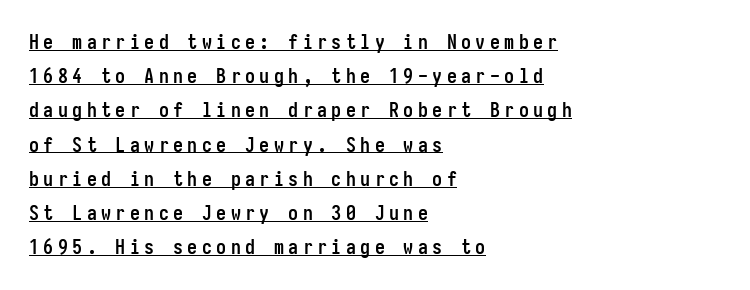
{"italic": "no", "bold": "yes", "underline": "yes", "align": "left", "line_spacing_ratio": 1.71, "letter_spacing": "wide", "letter_spacing_em": 0.22, "glyph_px": 20}
